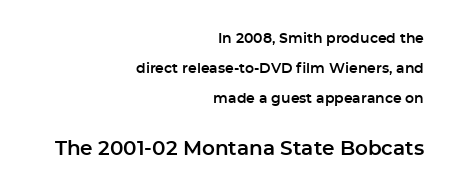
The image shows 20 px text type, upright; set right-aligned, loose line spacing (2.14x), normal letter spacing, not underlined; the second (bottom) block is 1.43x larger.
